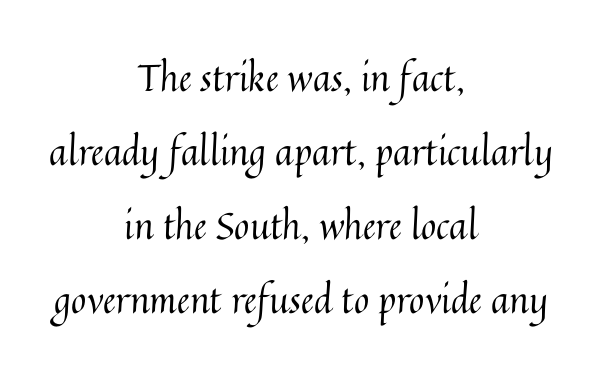
{"bold": "no", "weight": "regular", "width": "normal", "stroke_contrast": "medium", "x_height": "medium", "monospaced": "no", "underline": "no", "align": "center", "line_spacing": "loose", "line_spacing_ratio": 2.0, "letter_spacing": "normal", "letter_spacing_em": 0.0, "glyph_px": 37}
